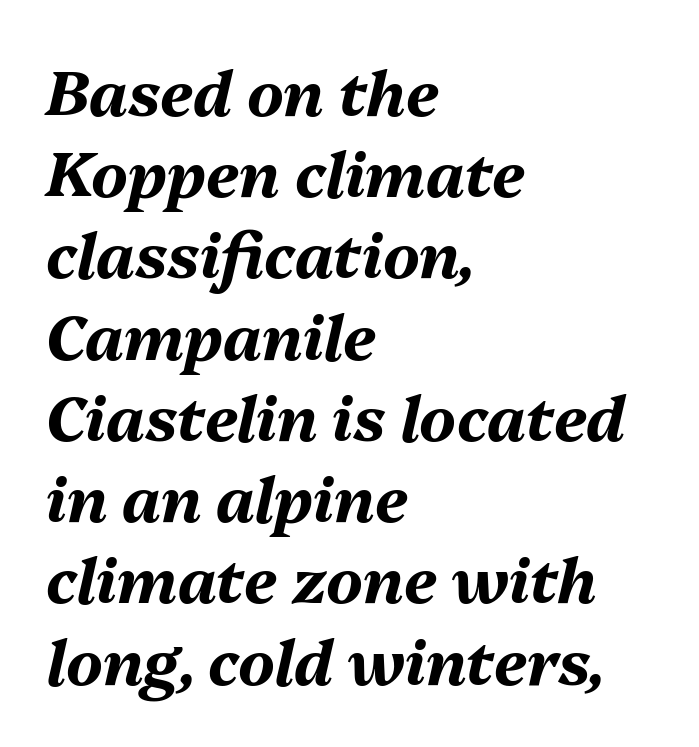
Q: Is the text bold? A: Yes.
Q: Is the text italic (slanted)? A: Yes, it leans right by about 13 degrees.
Q: Is the text underlined? A: No.
Q: How is the paragraph aligned? A: Left-aligned.
Q: Is the spacing between letters normal or unusually wide? A: Normal.
Q: Is the spacing between lines tight, normal or loose? A: Normal.
Q: Width (condensed, normal, or wide)? A: Normal.
Q: Stroke contrast? A: Medium.
Q: x-height? A: Medium.
Q: Monospaced? A: No.
